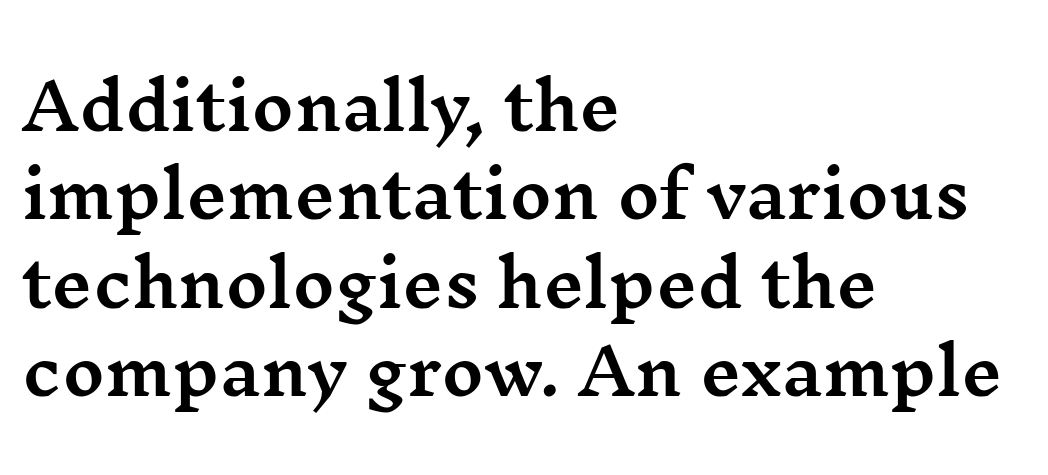
Q: Is the text italic (slanted)? A: No, it is upright.
Q: Is the typeface a serif or a sans-serif typeface? A: Serif.
Q: Is the text underlined? A: No.
Q: How is the paragraph aligned? A: Left-aligned.
Q: Is the spacing between letters normal or unusually wide? A: Normal.
Q: Is the spacing between lines tight, normal or loose? A: Normal.
Q: Width (condensed, normal, or wide)? A: Wide.
Q: Stroke contrast? A: Medium.
Q: x-height? A: Medium.
Q: Monospaced? A: No.
